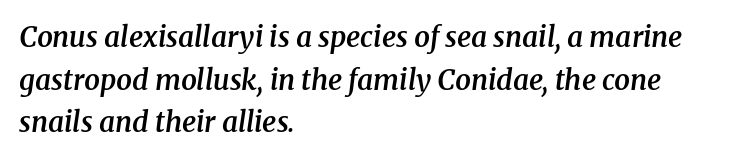
{"serif": "yes", "italic": "yes", "lean": "right", "slant_degrees": 8, "bold": "semi", "weight": "semibold", "width": "normal", "stroke_contrast": "medium", "x_height": "medium", "monospaced": "no", "underline": "no", "align": "left", "line_spacing": "normal", "line_spacing_ratio": 1.52, "letter_spacing": "normal", "letter_spacing_em": 0.0, "glyph_px": 28}
